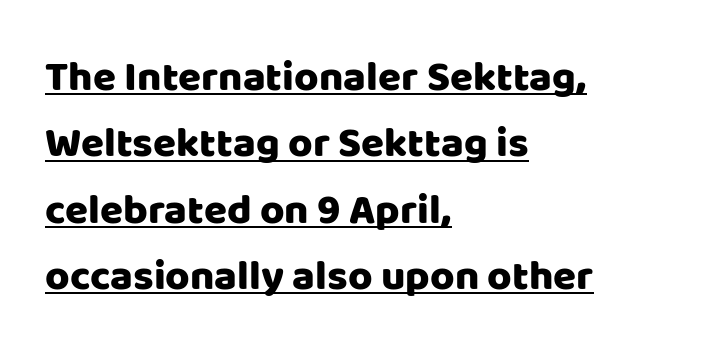
{"serif": "no", "italic": "no", "width": "normal", "stroke_contrast": "low", "x_height": "large", "monospaced": "no", "underline": "yes", "align": "left", "line_spacing": "normal", "line_spacing_ratio": 1.58, "letter_spacing": "normal", "letter_spacing_em": 0.0, "glyph_px": 42}
